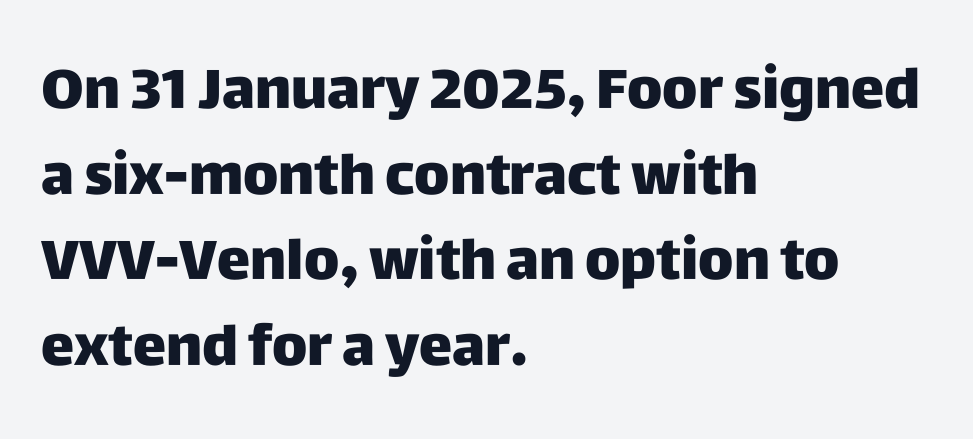
Q: Is the text bold? A: Yes.
Q: Is the text italic (slanted)? A: No, it is upright.
Q: Is the typeface a serif or a sans-serif typeface? A: Sans-serif.
Q: Is the text underlined? A: No.
Q: How is the paragraph aligned? A: Left-aligned.
Q: Is the spacing between letters normal or unusually wide? A: Normal.
Q: Is the spacing between lines tight, normal or loose? A: Normal.
Q: Width (condensed, normal, or wide)? A: Normal.
Q: Stroke contrast? A: Low.
Q: x-height? A: Large.
Q: Monospaced? A: No.
